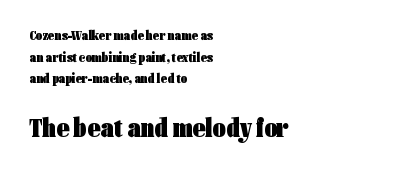
{"serif": "no", "italic": "no", "bold": "yes", "weight": "heavy", "width": "condensed", "stroke_contrast": "low", "x_height": "medium", "monospaced": "no", "underline": "no", "align": "left", "line_spacing": "normal", "line_spacing_ratio": 1.54, "letter_spacing": "normal", "letter_spacing_em": 0.0, "larger_block": "second", "size_ratio": 2.0, "glyph_px": 28}
